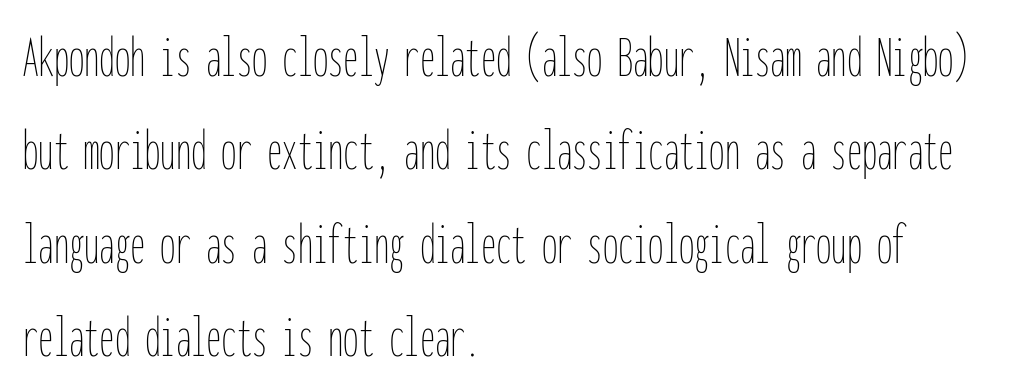
{"italic": "no", "bold": "no", "weight": "thin", "width": "condensed", "stroke_contrast": "low", "x_height": "medium", "monospaced": "yes", "underline": "no", "align": "left", "line_spacing": "normal", "line_spacing_ratio": 1.53, "letter_spacing": "normal", "letter_spacing_em": 0.0, "glyph_px": 61}
